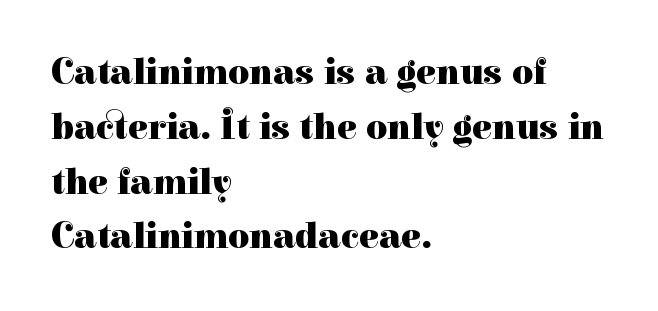
Q: Is the text bold? A: Yes.
Q: Is the text italic (slanted)? A: No, it is upright.
Q: Is the typeface a serif or a sans-serif typeface? A: Serif.
Q: Is the text underlined? A: No.
Q: How is the paragraph aligned? A: Left-aligned.
Q: Is the spacing between letters normal or unusually wide? A: Normal.
Q: Is the spacing between lines tight, normal or loose? A: Normal.
Q: Width (condensed, normal, or wide)? A: Normal.
Q: Stroke contrast? A: High.
Q: x-height? A: Medium.
Q: Monospaced? A: No.
